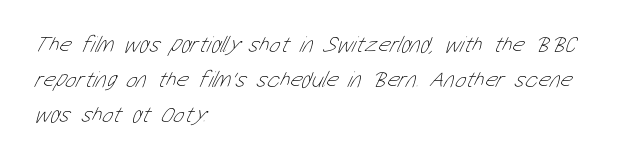
{"bold": "no", "underline": "no", "align": "left", "line_spacing": "normal", "line_spacing_ratio": 1.52, "letter_spacing": "normal", "letter_spacing_em": 0.0, "glyph_px": 23}
